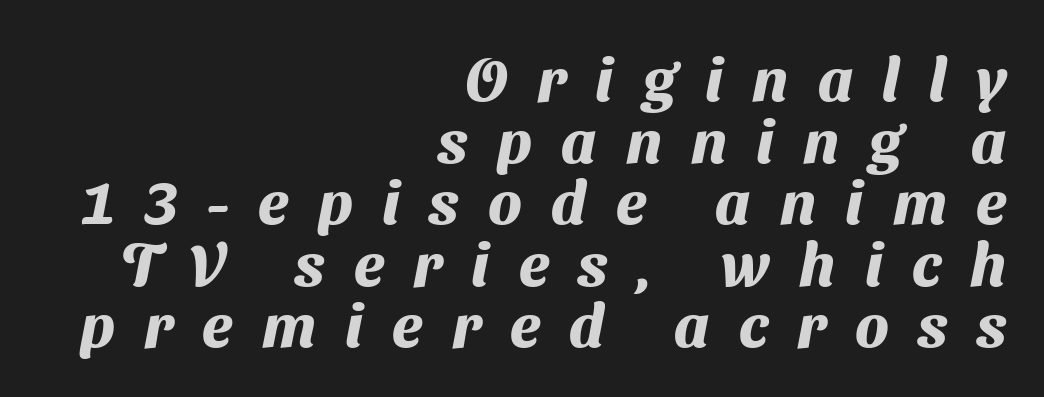
These lines are set flush right with a ragged left edge. These lines are rendered in a variable-pitch font. Look at the stroke-to-counter ratio: heavy, a bold. The designer dialed line spacing down below the default. Words appear elongated and porous because spacing is wide. Type without underlining.
